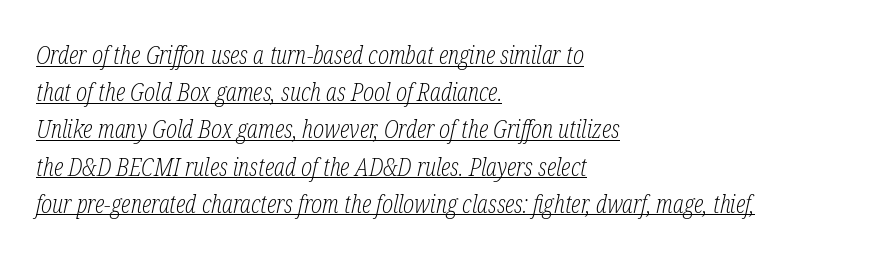
The image shows 26 px text type, italic (leaning right); set left-aligned, normal line spacing (1.43x), normal letter spacing, underlined.
